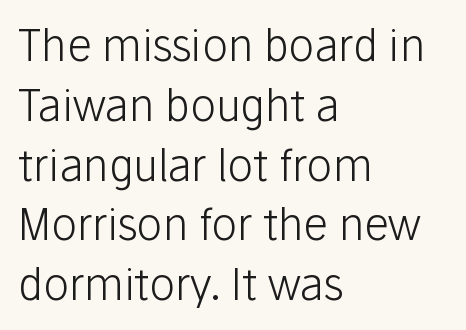
Q: Is the text bold? A: No.
Q: Is the text italic (slanted)? A: No, it is upright.
Q: Is the typeface a serif or a sans-serif typeface? A: Sans-serif.
Q: Is the text underlined? A: No.
Q: How is the paragraph aligned? A: Left-aligned.
Q: Is the spacing between letters normal or unusually wide? A: Normal.
Q: Is the spacing between lines tight, normal or loose? A: Normal.
Q: Width (condensed, normal, or wide)? A: Normal.
Q: Stroke contrast? A: Low.
Q: x-height? A: Medium.
Q: Monospaced? A: No.
